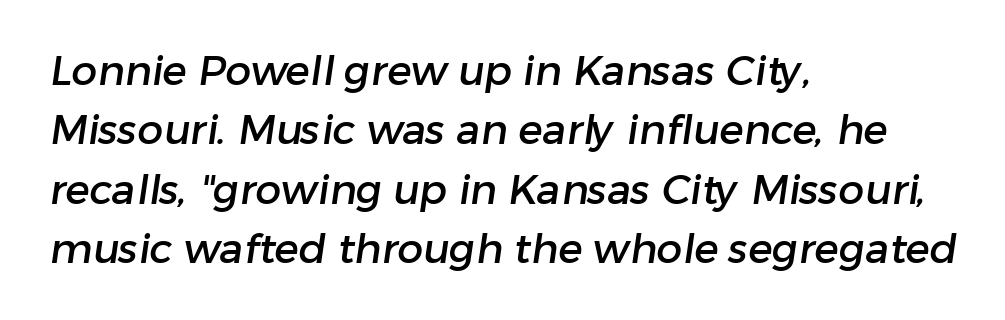
Letter spacing: default. The designer went with a sans here, leaving each stem footless. The face used here is proportionally spaced, like ordinary book or web type. Each line starts at the same left margin while the right side varies. The glyphs are unaccompanied by any horizontal stroke below them. The lines sit at an ordinary, default distance from one another.
